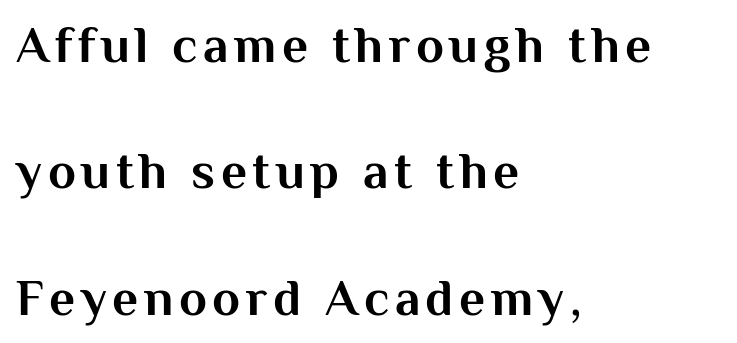
Left-aligned paragraph, ragged on the right. Posture: vertical. The passage shown is typeset with a sans-serif family. You could not count columns in this text — the font is proportionally spaced. Weight check: bold — yes, fully. Descenders hang freely into open space.
